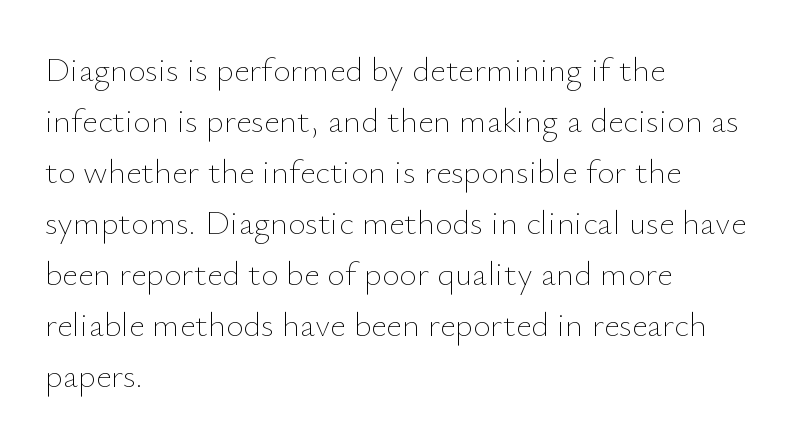
{"italic": "no", "bold": "no", "weight": "thin", "width": "normal", "stroke_contrast": "low", "x_height": "small", "monospaced": "no", "underline": "no", "align": "left", "line_spacing": "normal", "line_spacing_ratio": 1.5, "letter_spacing": "normal", "letter_spacing_em": 0.0, "glyph_px": 34}
